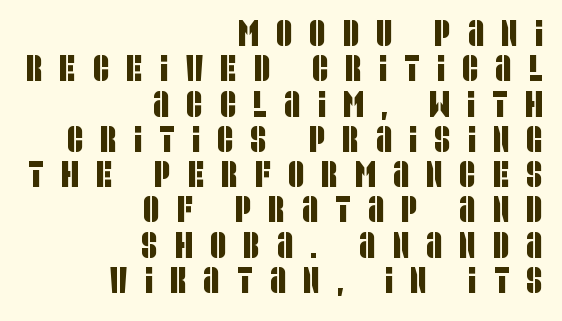
This sample has the flowing, uneven cadence of proportional lettering. Beneath every word, the page is bare. Serif or sans? Sans — the stroke terminals are bare. Short and long lines alike share a common ending point at right. Leading is clearly below the norm, producing a dense column. Display-style spreading of the glyphs; the letterfit is very open.
